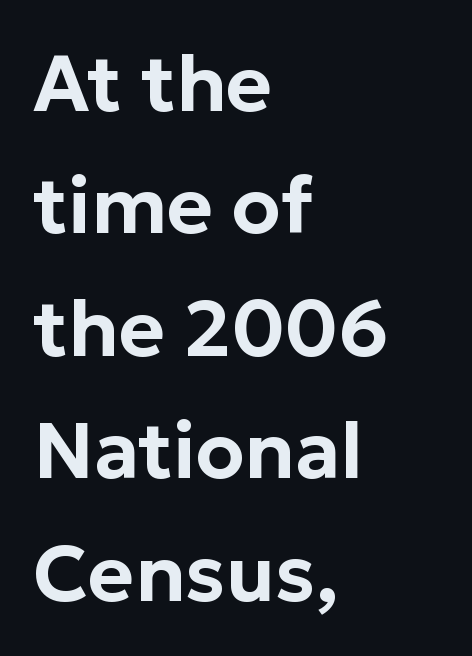
The image shows 79 px sans-serif type, upright; set left-aligned, normal line spacing (1.55x), normal letter spacing, not underlined; low stroke contrast and a medium x-height.
